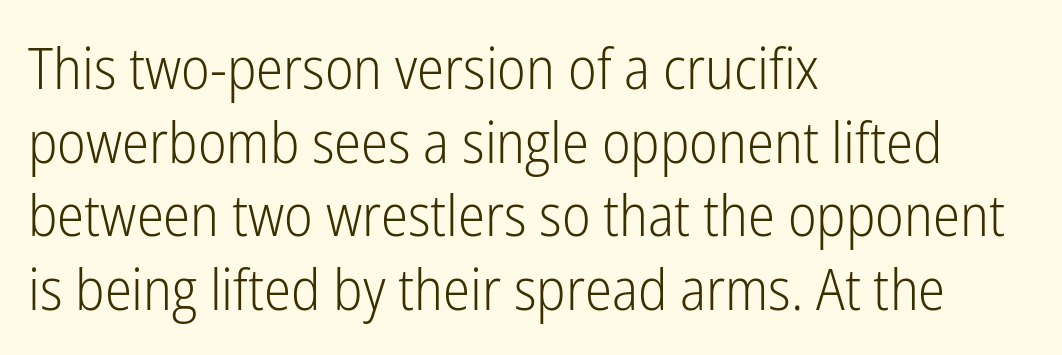
The image shows 57 px light, condensed sans-serif type, upright; set left-aligned, normal line spacing (1.29x), normal letter spacing, not underlined; low stroke contrast and a medium x-height.
